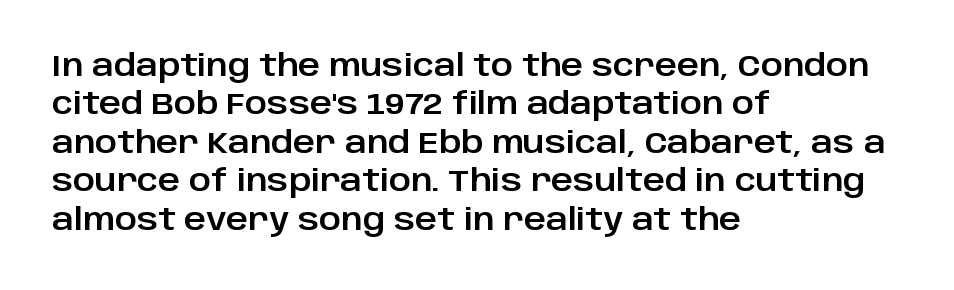
{"serif": "no", "italic": "no", "width": "normal", "stroke_contrast": "low", "x_height": "large", "monospaced": "no", "underline": "no", "align": "left", "line_spacing": "normal", "line_spacing_ratio": 1.28, "letter_spacing": "normal", "letter_spacing_em": 0.0, "glyph_px": 30}
